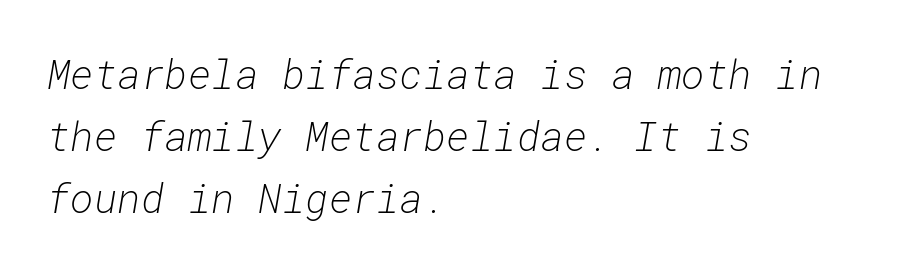
A typesetter would call this zero additional tracking. Notice how descenders clear the ascenders below comfortably — that's standard leading. Horizontally, the lines are justified to the leading edge only. Caption: face not bold, strokes unweighted. Plain, unruled lines of type. Quick note: italic.
